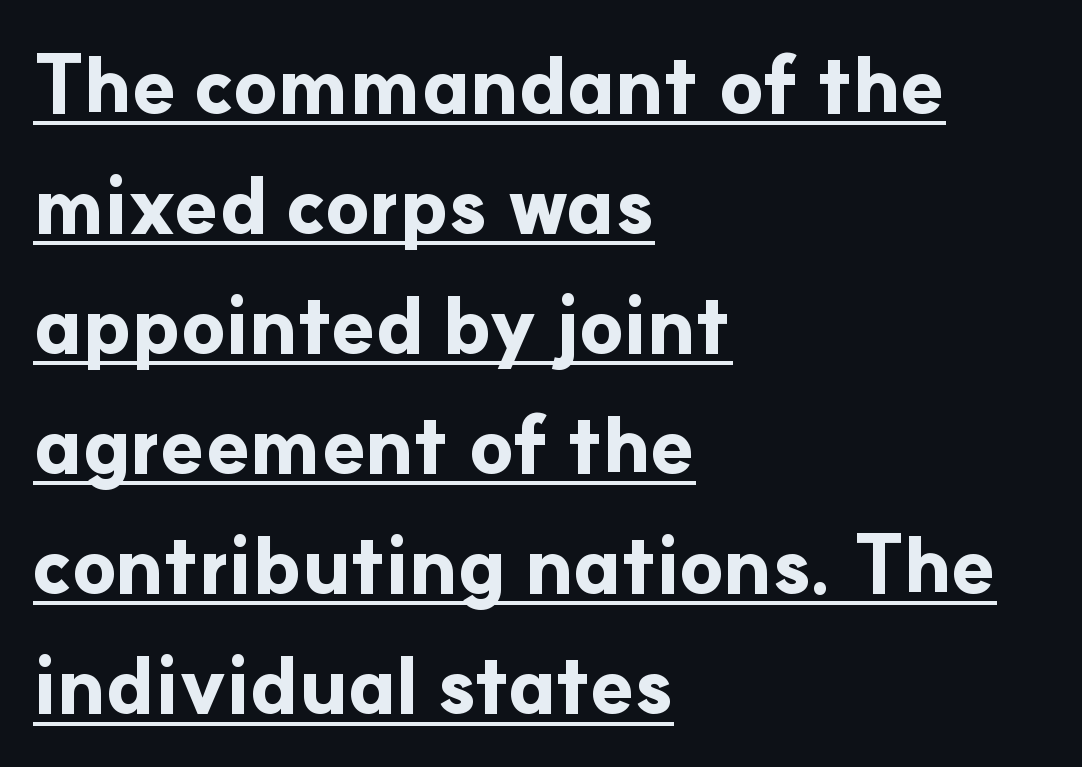
{"serif": "no", "italic": "no", "bold": "yes", "weight": "bold", "width": "normal", "stroke_contrast": "low", "x_height": "small", "monospaced": "no", "underline": "yes", "align": "left", "line_spacing": "normal", "line_spacing_ratio": 1.52, "letter_spacing": "normal", "letter_spacing_em": 0.0, "glyph_px": 79}
